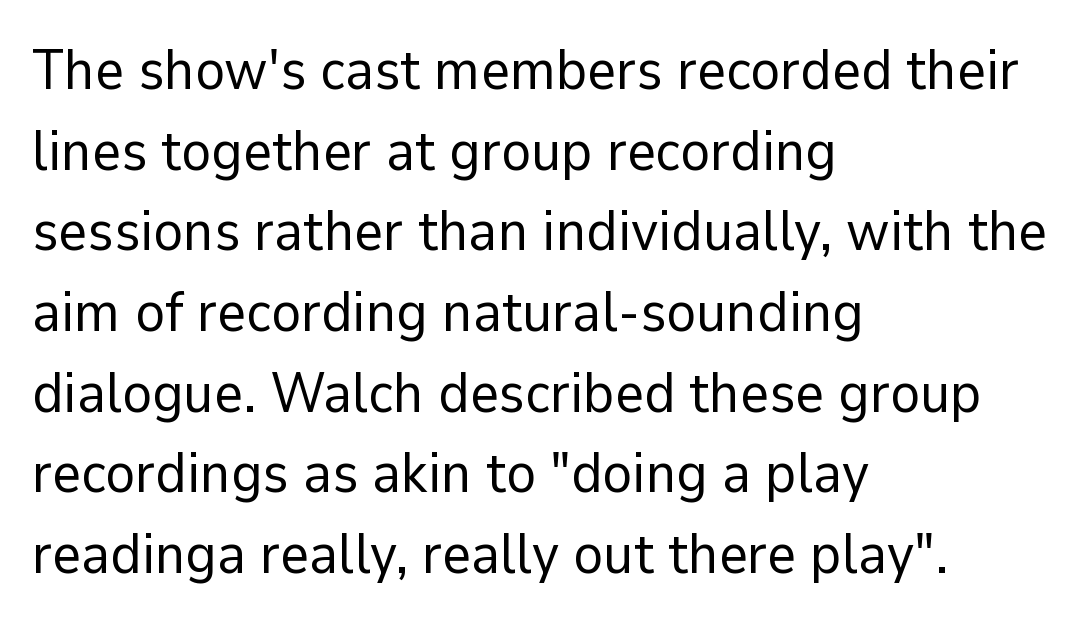
Q: Is the text bold? A: No.
Q: Is the text italic (slanted)? A: No, it is upright.
Q: Is the typeface a serif or a sans-serif typeface? A: Sans-serif.
Q: Is the text underlined? A: No.
Q: How is the paragraph aligned? A: Left-aligned.
Q: Is the spacing between letters normal or unusually wide? A: Normal.
Q: Is the spacing between lines tight, normal or loose? A: Normal.
Q: Width (condensed, normal, or wide)? A: Normal.
Q: Stroke contrast? A: Low.
Q: x-height? A: Medium.
Q: Monospaced? A: No.
